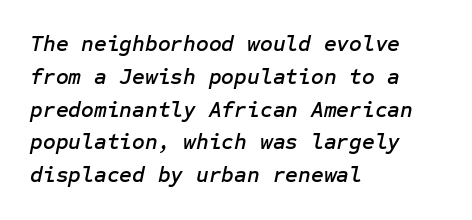
Short and long lines alike share a common starting point at left. Students, note that the glyphs here touch the page at normal intervals. Compared with ordinary roman type, these characters are visibly tilted. The line-height multiplier appears to be the usual default.
